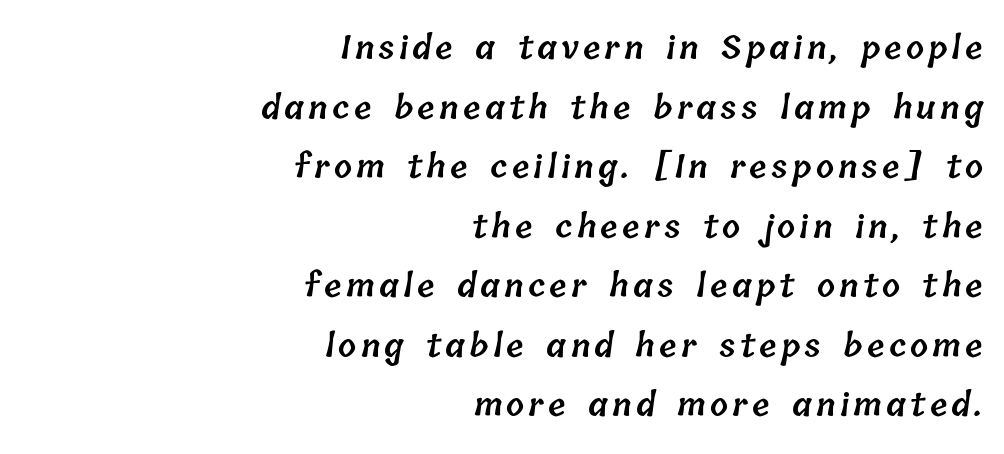
{"bold": "semi", "weight": "semibold", "width": "normal", "stroke_contrast": "low", "x_height": "medium", "monospaced": "no", "underline": "no", "align": "right", "line_spacing_ratio": 1.86, "glyph_px": 32}
